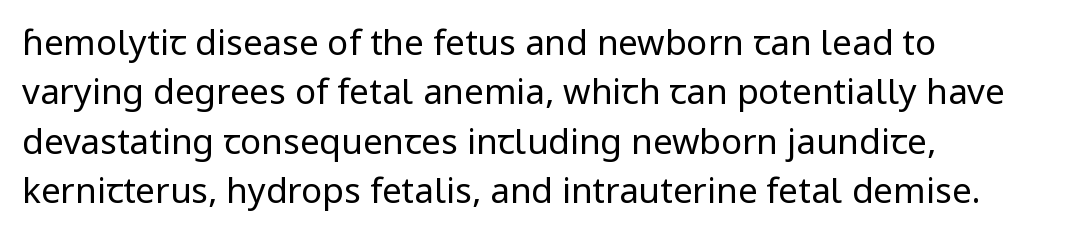
{"serif": "no", "italic": "no", "bold": "no", "weight": "regular", "width": "normal", "stroke_contrast": "low", "x_height": "medium", "monospaced": "no", "underline": "no", "align": "left", "line_spacing": "normal", "line_spacing_ratio": 1.41, "letter_spacing": "normal", "letter_spacing_em": 0.0, "glyph_px": 35}
